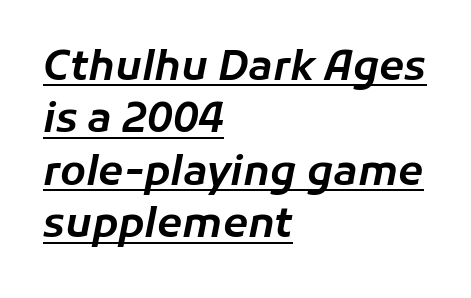
The image shows 41 px text type, italic (leaning right); set left-aligned, normal line spacing (1.28x), normal letter spacing, underlined; low stroke contrast and a medium x-height.
